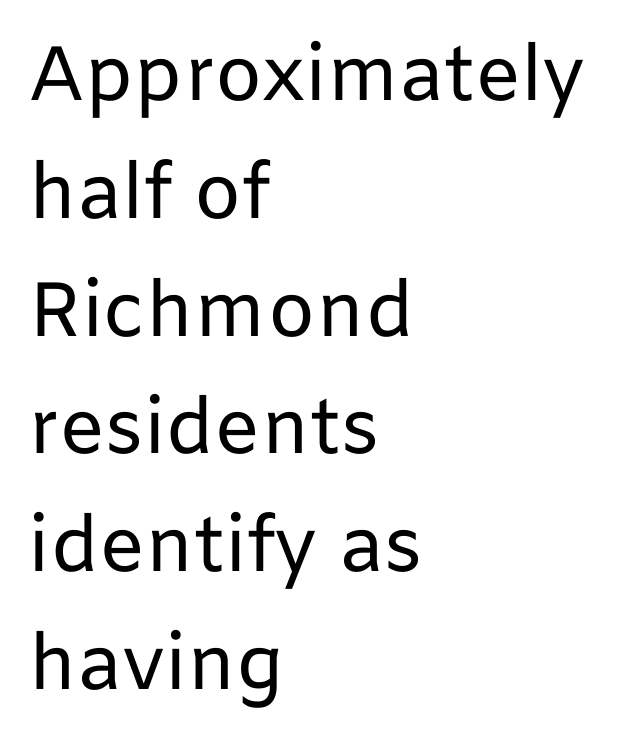
{"serif": "no", "italic": "no", "bold": "no", "weight": "regular", "width": "normal", "stroke_contrast": "low", "x_height": "medium", "monospaced": "no", "underline": "no", "align": "left", "line_spacing": "normal", "line_spacing_ratio": 1.53, "letter_spacing": "normal", "letter_spacing_em": 0.0, "glyph_px": 77}
